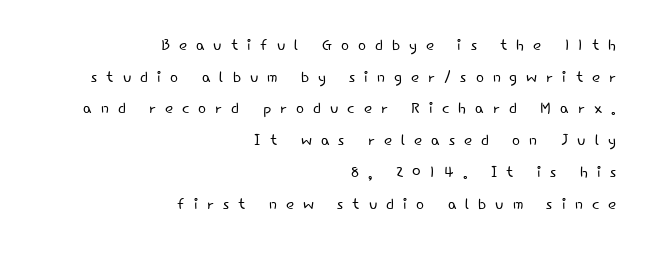
The setting favours the right margin, as signatures and pull-quotes sometimes do. The baseline area is clear. Summary of vertical rhythm: regular, with standard interline spacing. Vertical strokes here are truly vertical. These lines have a slow, spaced-out rhythm from letter to letter.
